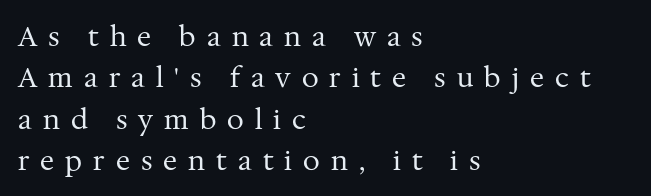
Compared with typical body copy, the letter spacing here is much looser. This reads as an unemphasized weight, regular at the heaviest. The axis of the letterforms is exactly vertical. Lines of text with bare space underneath. The space between consecutive lines is moderate.
